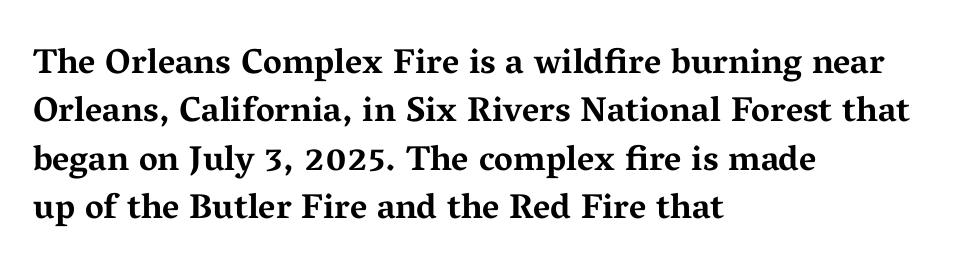
{"serif": "yes", "italic": "no", "bold": "yes", "weight": "bold", "width": "wide", "stroke_contrast": "medium", "x_height": "medium", "monospaced": "no", "underline": "no", "align": "left", "line_spacing": "normal", "line_spacing_ratio": 1.38, "letter_spacing": "normal", "letter_spacing_em": 0.0, "glyph_px": 35}
